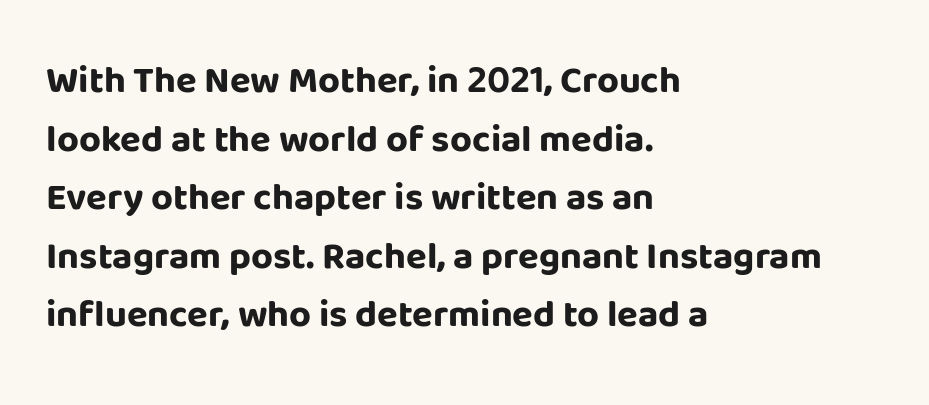
The image shows 38 px bold sans-serif type, upright; set left-aligned, normal line spacing (1.54x), normal letter spacing, not underlined; low stroke contrast and a large x-height.
